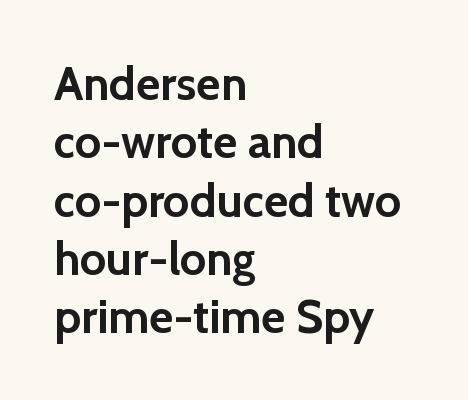
The image shows 47 px semibold sans-serif type, upright; set left-aligned, line spacing 1.24x, normal letter spacing, not underlined; a medium x-height.
